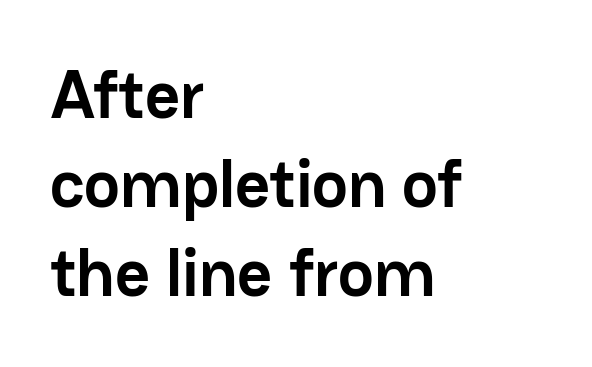
Letters rest on an invisible, unmarked baseline. In terms of letterspacing, this is plain default setting. The rows are spaced the way most documents space them. Where is the straight margin? On the left. Italic? Not at all — the glyphs are vertical.
